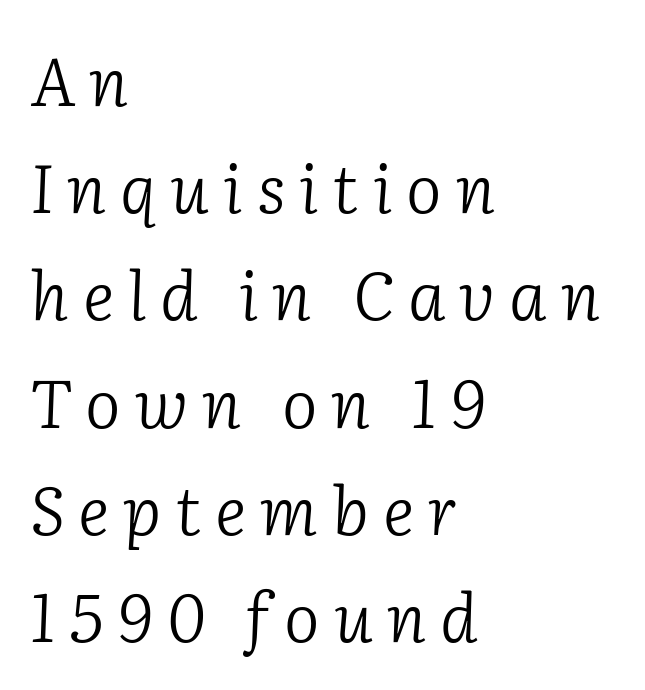
The image shows 67 px light serif type, italic (leaning right); set left-aligned, normal line spacing (1.6x), unusually wide letter spacing (+0.21 em), not underlined; low stroke contrast and a medium x-height.
